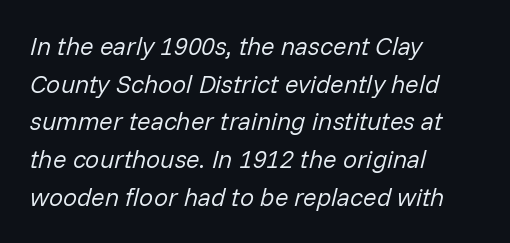
A bare baseline throughout the passage. The font's italic variant was chosen for this text. Caption: standard tracking, unaltered. The strokes are not fattened; the text isn't bold. Regarding leading, the lines here are spaced in the standard way. Alignment: flush left.
